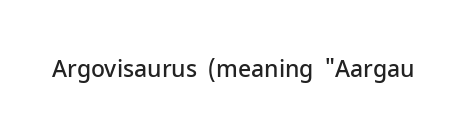
Q: Is the text bold? A: Semi-bold.
Q: Is the text italic (slanted)? A: No, it is upright.
Q: Is the text underlined? A: No.
Q: Is the spacing between letters normal or unusually wide? A: Normal.
